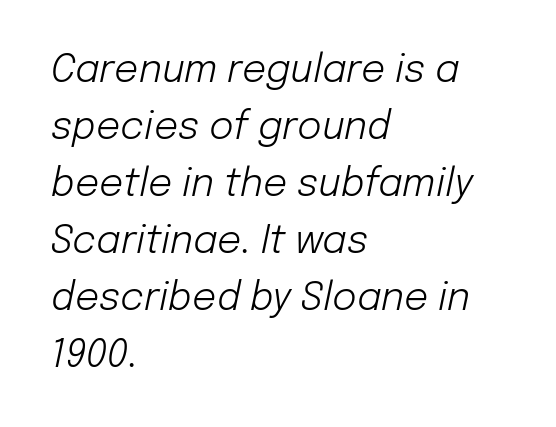
The image shows 38 px light type, italic (leaning right); set left-aligned, normal line spacing (1.5x), normal letter spacing, not underlined; low stroke contrast and a medium x-height.
